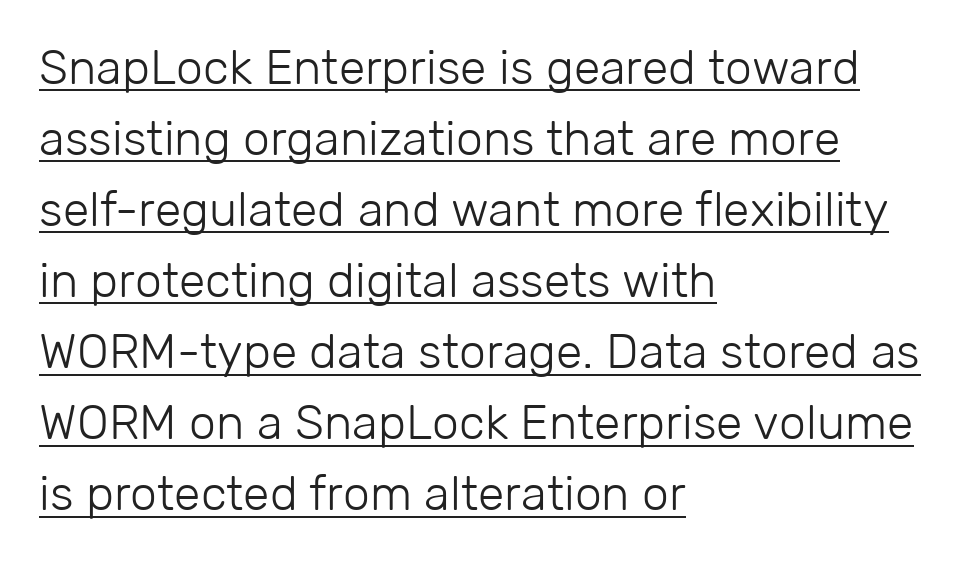
Q: Is the text bold? A: No.
Q: Is the text italic (slanted)? A: No, it is upright.
Q: Is the typeface a serif or a sans-serif typeface? A: Sans-serif.
Q: Is the text underlined? A: Yes.
Q: How is the paragraph aligned? A: Left-aligned.
Q: Is the spacing between letters normal or unusually wide? A: Normal.
Q: Is the spacing between lines tight, normal or loose? A: Normal.
Q: Width (condensed, normal, or wide)? A: Normal.
Q: Stroke contrast? A: Low.
Q: x-height? A: Medium.
Q: Monospaced? A: No.
